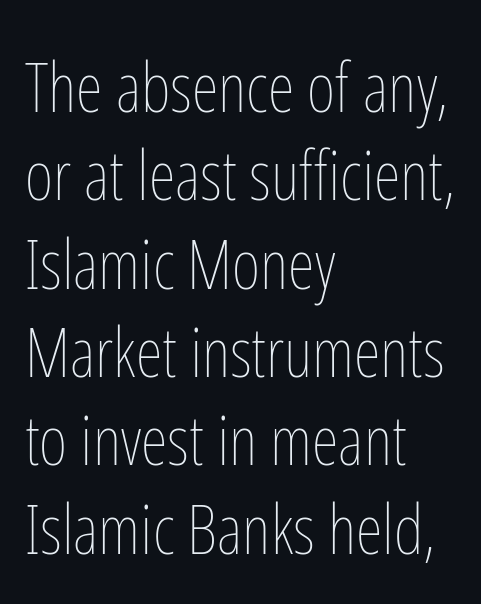
{"italic": "no", "bold": "no", "weight": "thin", "width": "condensed", "stroke_contrast": "low", "x_height": "medium", "monospaced": "no", "underline": "no", "align": "left", "line_spacing": "normal", "line_spacing_ratio": 1.28, "letter_spacing": "normal", "letter_spacing_em": 0.0, "glyph_px": 69}
